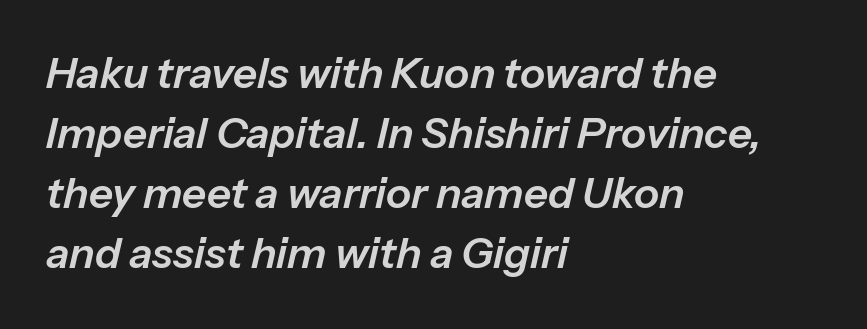
The image shows 42 px text type, italic (leaning right); set left-aligned, normal line spacing (1.43x), normal letter spacing, not underlined; low stroke contrast and a medium x-height.
